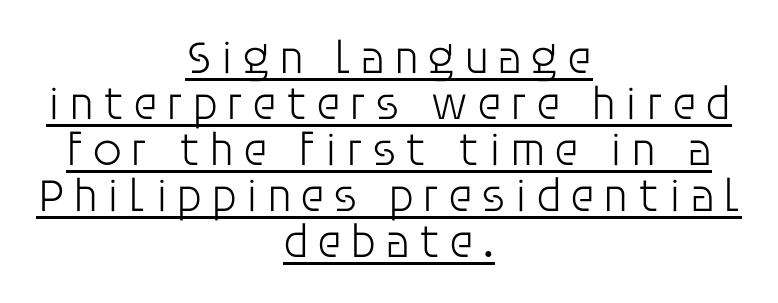
Q: Is the text bold? A: No.
Q: Is the text italic (slanted)? A: No, it is upright.
Q: Is the typeface a serif or a sans-serif typeface? A: Sans-serif.
Q: Is the text underlined? A: Yes.
Q: How is the paragraph aligned? A: Centered.
Q: Is the spacing between lines tight, normal or loose? A: Tight.
Q: Width (condensed, normal, or wide)? A: Normal.
Q: Stroke contrast? A: Low.
Q: x-height? A: Large.
Q: Monospaced? A: No.
